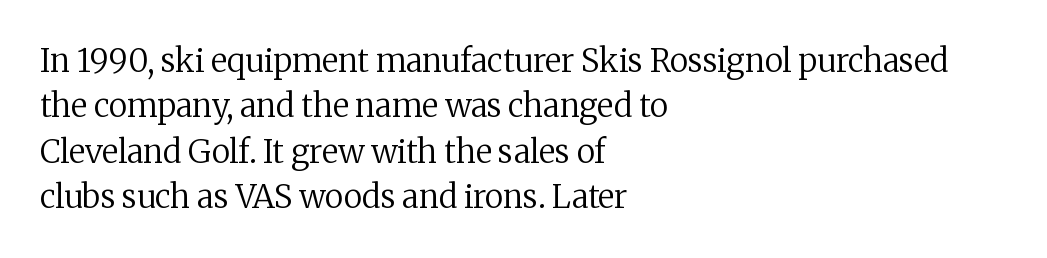
The image shows 32 px regular-weight serif type, upright; set left-aligned, normal line spacing (1.42x), normal letter spacing, not underlined; medium stroke contrast and a medium x-height.
